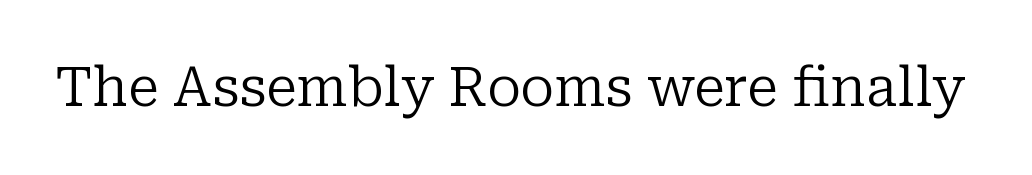
The image shows 54 px regular-weight serif type, upright; set normal letter spacing, not underlined; low stroke contrast and a medium x-height.
